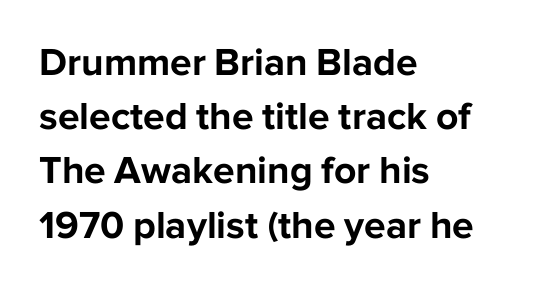
The image shows 39 px bold sans-serif type, upright; set left-aligned, normal line spacing (1.39x), normal letter spacing, not underlined; low stroke contrast and a medium x-height.
